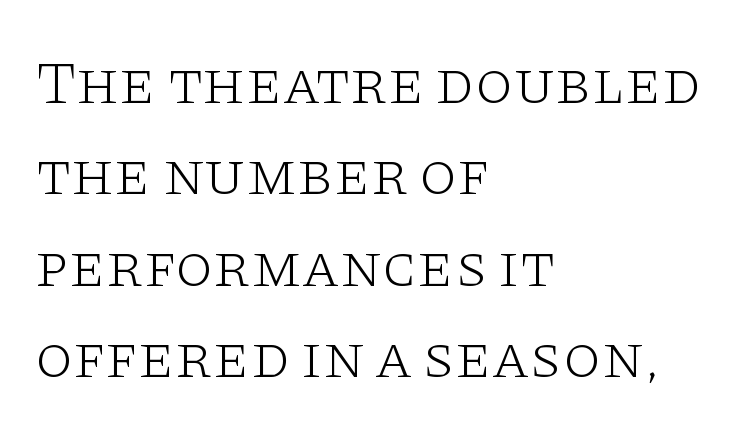
The letterforms sit shoulder to shoulder at normal distance. Quick note: interline space is typical. The axis of the letterforms is exactly vertical. The passage shown is not underscored anywhere. The rendering anchors every line to the left-hand side. Font category for this specimen: serif.
